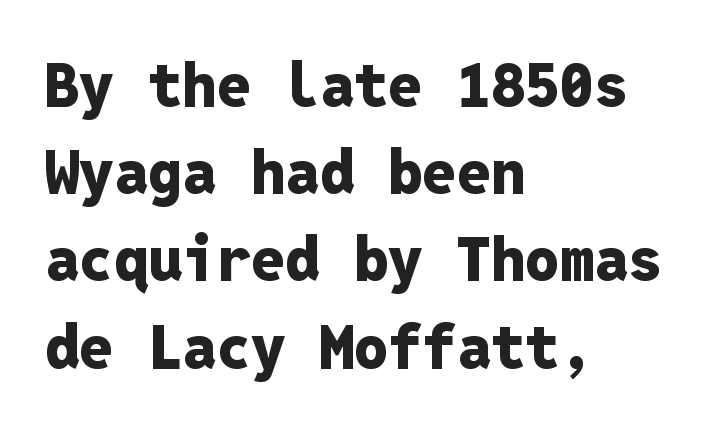
The rendering uses typewriter-style spacing with identical character cells. Decoration check: the copy has no underline. In CSS terms this would be text-align: left. Unlike a traditional serif, this face leaves its strokes unadorned. Words appear dense and cohesive because spacing is normal.
